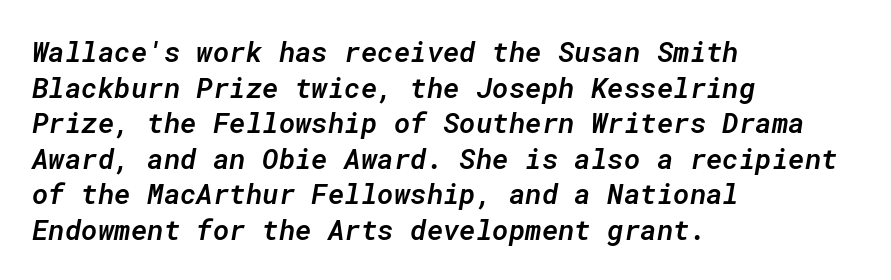
The image shows 28 px semibold type, italic (leaning right), monospaced; set left-aligned, normal line spacing (1.27x), normal letter spacing, not underlined; low stroke contrast and a medium x-height.
